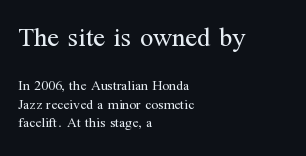
Q: Is the text bold? A: No.
Q: Is the text italic (slanted)? A: No, it is upright.
Q: Is the text underlined? A: No.
Q: How is the paragraph aligned? A: Left-aligned.
Q: Is the spacing between letters normal or unusually wide? A: Normal.
Q: Is the spacing between lines tight, normal or loose? A: Normal.
Q: Which block of text is set in a larger size, the first (top) or the second (bottom)? A: The first (top) one.
